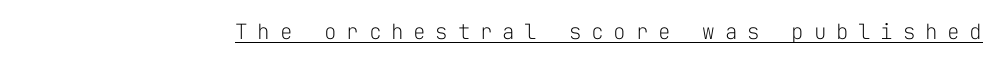
The specimen reads as upright at a glance. This reads as an unemphasized weight, regular at the heaviest. Does extra space separate the letters? Yes, quite a lot of it. This sample carries an underscore along the baseline area.
